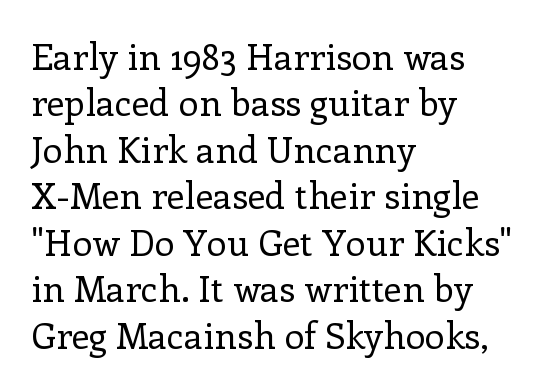
{"serif": "yes", "italic": "no", "bold": "no", "weight": "regular", "width": "normal", "stroke_contrast": "low", "x_height": "medium", "monospaced": "no", "underline": "no", "align": "left", "line_spacing": "normal", "line_spacing_ratio": 1.29, "letter_spacing": "normal", "letter_spacing_em": 0.0, "glyph_px": 36}
